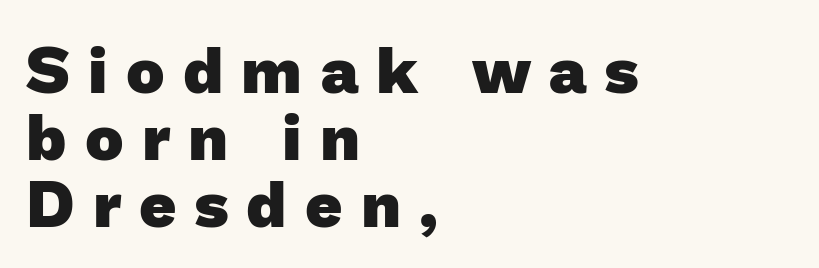
{"serif": "no", "bold": "yes", "weight": "heavy", "width": "normal", "stroke_contrast": "low", "x_height": "medium", "monospaced": "no", "underline": "no", "align": "left", "line_spacing": "tight", "line_spacing_ratio": 1.03, "letter_spacing": "wide", "letter_spacing_em": 0.28, "glyph_px": 65}
